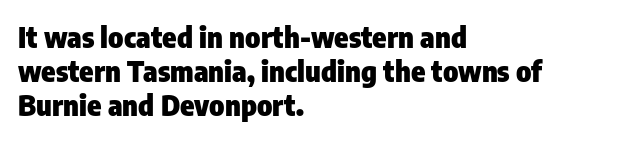
{"serif": "no", "italic": "no", "bold": "yes", "weight": "heavy", "width": "condensed", "stroke_contrast": "low", "x_height": "medium", "monospaced": "no", "underline": "no", "align": "left", "line_spacing_ratio": 1.18, "letter_spacing": "normal", "letter_spacing_em": 0.0, "glyph_px": 29}
